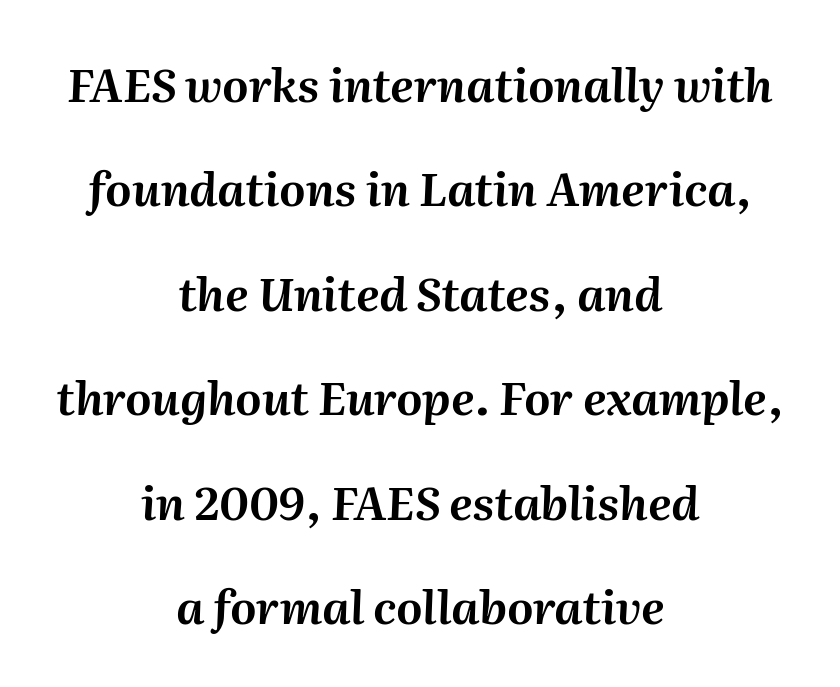
Q: Is the text italic (slanted)? A: Yes, it leans right by about 2 degrees.
Q: Is the text underlined? A: No.
Q: How is the paragraph aligned? A: Centered.
Q: Is the spacing between letters normal or unusually wide? A: Normal.
Q: Is the spacing between lines tight, normal or loose? A: Loose.
Q: Width (condensed, normal, or wide)? A: Normal.
Q: Stroke contrast? A: Medium.
Q: x-height? A: Medium.
Q: Monospaced? A: No.
